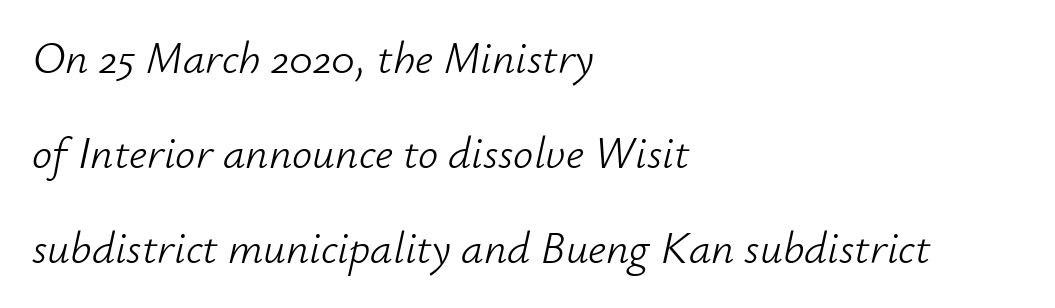
{"italic": "yes", "lean": "right", "slant_degrees": 12, "bold": "no", "weight": "light", "width": "normal", "stroke_contrast": "low", "x_height": "small", "monospaced": "no", "underline": "no", "align": "left", "line_spacing": "loose", "line_spacing_ratio": 2.11, "letter_spacing": "normal", "letter_spacing_em": 0.0, "glyph_px": 45}
